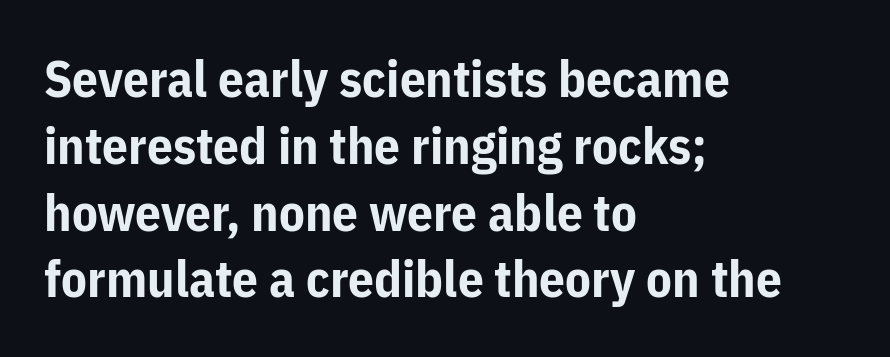
Q: Is the text bold? A: Yes.
Q: Is the text italic (slanted)? A: No, it is upright.
Q: Is the typeface a serif or a sans-serif typeface? A: Sans-serif.
Q: Is the text underlined? A: No.
Q: How is the paragraph aligned? A: Left-aligned.
Q: Is the spacing between letters normal or unusually wide? A: Normal.
Q: Is the spacing between lines tight, normal or loose? A: Normal.
Q: Width (condensed, normal, or wide)? A: Normal.
Q: Stroke contrast? A: Low.
Q: x-height? A: Medium.
Q: Monospaced? A: No.
